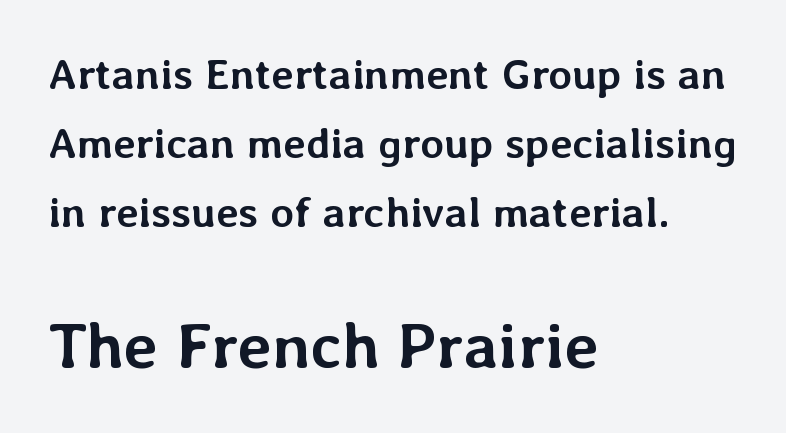
{"italic": "no", "bold": "yes", "weight": "semibold", "width": "normal", "stroke_contrast": "low", "x_height": "medium", "monospaced": "no", "underline": "no", "align": "left", "line_spacing": "normal", "line_spacing_ratio": 1.6, "letter_spacing": "normal", "letter_spacing_em": 0.0, "larger_block": "second", "size_ratio": 1.51, "glyph_px": 65}
